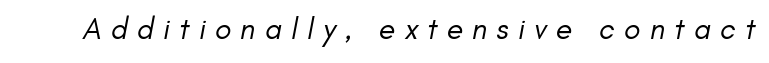
Q: Is the text bold? A: No.
Q: Is the typeface a serif or a sans-serif typeface? A: Sans-serif.
Q: Is the text underlined? A: No.
Q: Is the spacing between letters normal or unusually wide? A: Unusually wide.
Q: Width (condensed, normal, or wide)? A: Normal.
Q: Stroke contrast? A: Low.
Q: x-height? A: Small.
Q: Monospaced? A: No.
